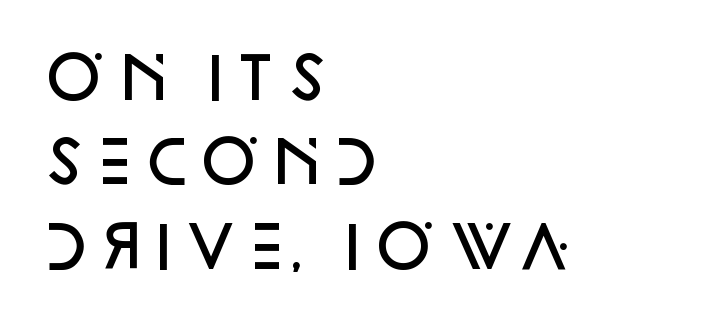
The passage is arranged the way most books set body copy — flush left. The foot of each line stays bare and open. How are the letters spaced? Ordinarily, with no added tracking. Regular leading. Note: no serifs on the glyphs.
